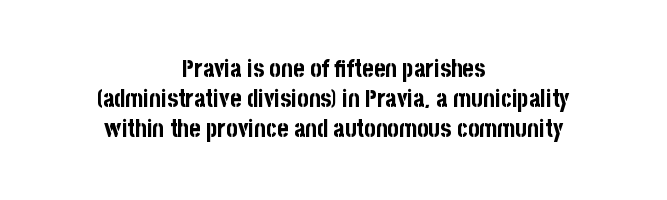
The passage shown is not underscored anywhere. Strong, thick strokes mark this as bold type. The rendering keeps characters at their native spacing. Each line is balanced around a shared central axis.
